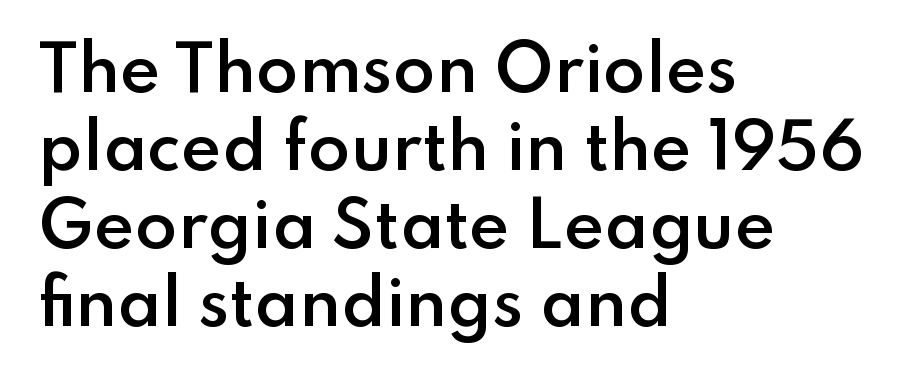
Q: Is the text bold? A: Semi-bold.
Q: Is the text italic (slanted)? A: No, it is upright.
Q: Is the typeface a serif or a sans-serif typeface? A: Sans-serif.
Q: Is the text underlined? A: No.
Q: How is the paragraph aligned? A: Left-aligned.
Q: Is the spacing between letters normal or unusually wide? A: Normal.
Q: Is the spacing between lines tight, normal or loose? A: Normal.
Q: Width (condensed, normal, or wide)? A: Normal.
Q: Stroke contrast? A: Low.
Q: x-height? A: Small.
Q: Monospaced? A: No.
